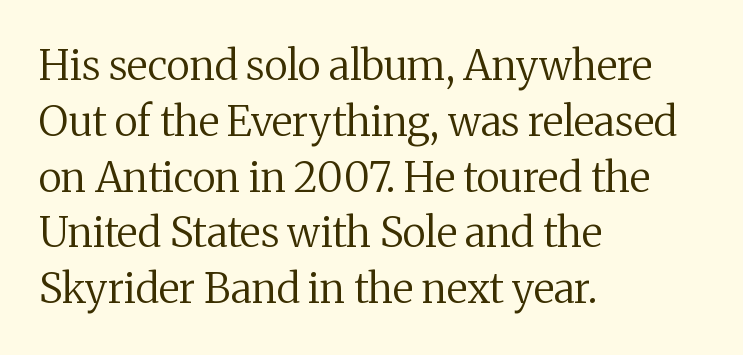
{"serif": "yes", "italic": "no", "bold": "no", "weight": "regular", "width": "normal", "stroke_contrast": "medium", "x_height": "medium", "monospaced": "no", "underline": "no", "align": "left", "line_spacing": "normal", "line_spacing_ratio": 1.36, "letter_spacing": "normal", "letter_spacing_em": 0.0, "glyph_px": 41}
